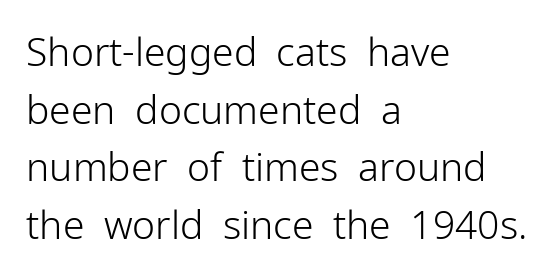
{"serif": "no", "italic": "no", "bold": "no", "weight": "light", "width": "normal", "stroke_contrast": "low", "x_height": "medium", "monospaced": "no", "underline": "no", "align": "left", "line_spacing": "normal", "line_spacing_ratio": 1.48, "letter_spacing": "normal", "letter_spacing_em": 0.0, "glyph_px": 39}
